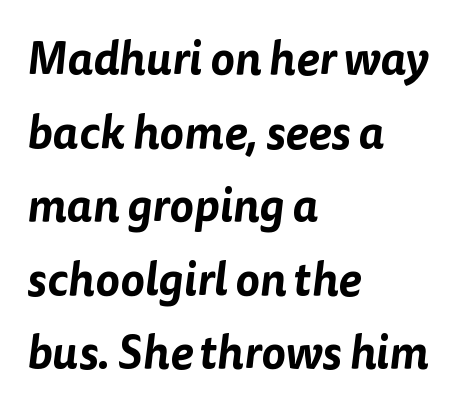
{"serif": "no", "width": "normal", "stroke_contrast": "low", "x_height": "medium", "monospaced": "no", "underline": "no", "align": "left", "line_spacing": "normal", "line_spacing_ratio": 1.6, "letter_spacing": "normal", "letter_spacing_em": 0.0, "glyph_px": 46}
